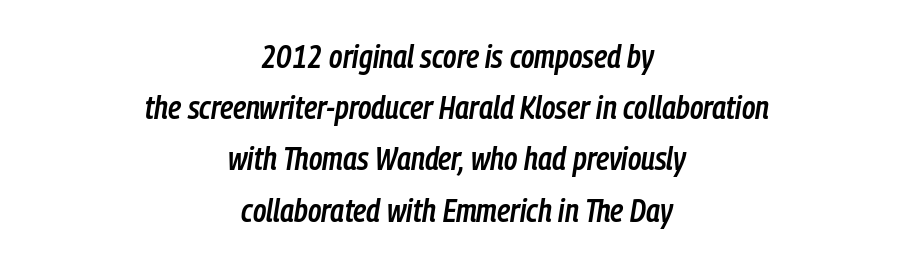
{"italic": "yes", "lean": "right", "slant_degrees": 9, "bold": "semi", "weight": "semibold", "width": "condensed", "stroke_contrast": "low", "x_height": "medium", "monospaced": "no", "underline": "no", "align": "center", "line_spacing": "normal", "line_spacing_ratio": 1.6, "letter_spacing": "normal", "letter_spacing_em": 0.0, "glyph_px": 32}
